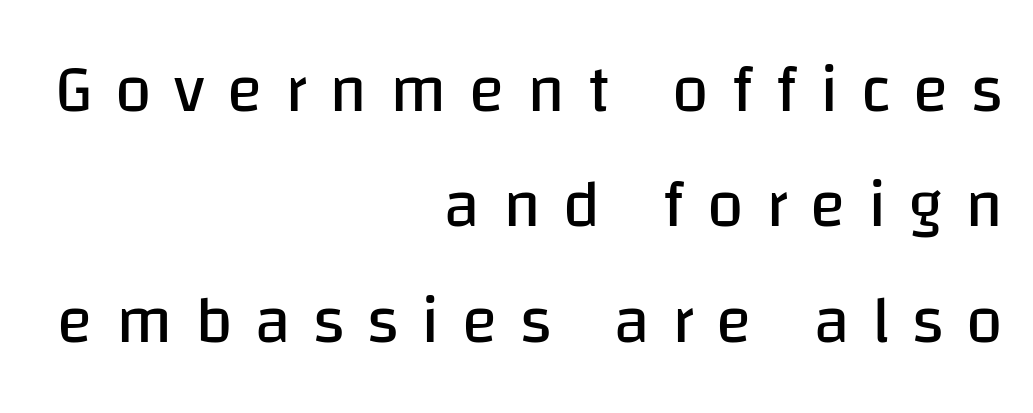
Q: Is the text bold? A: No.
Q: Is the text italic (slanted)? A: No, it is upright.
Q: Is the typeface a serif or a sans-serif typeface? A: Sans-serif.
Q: Is the text underlined? A: No.
Q: How is the paragraph aligned? A: Right-aligned.
Q: Is the spacing between letters normal or unusually wide? A: Unusually wide.
Q: Width (condensed, normal, or wide)? A: Normal.
Q: Stroke contrast? A: Low.
Q: x-height? A: Large.
Q: Monospaced? A: No.
